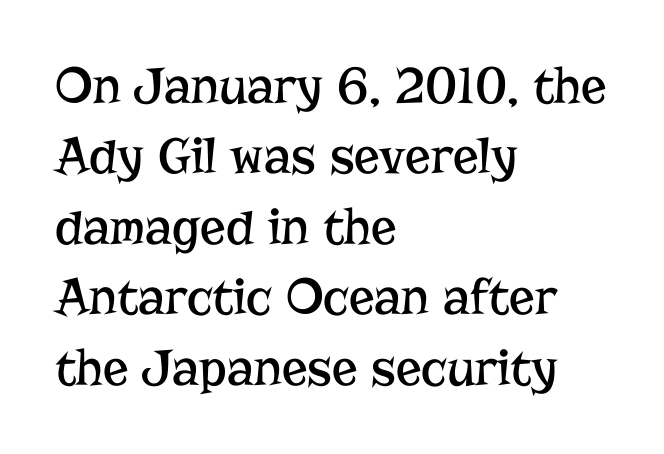
This sample has the flowing, uneven cadence of proportional lettering. Each row of text sits above clean, open space. No italicization has been applied; the sample stays upright. Stem width sits at or under what a default text font uses. Default kerning and tracking; the words read as compact shapes. If you drew a ruler down the left edge, every line would touch it.
